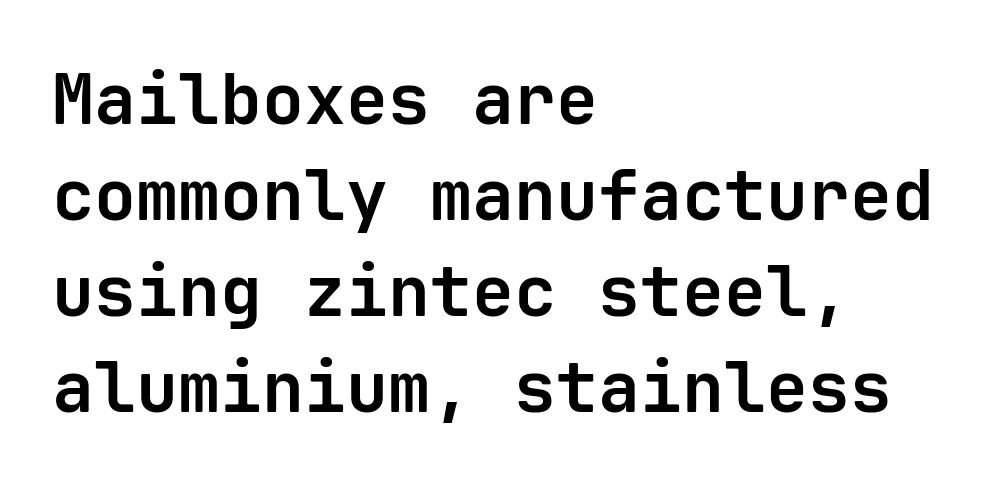
Line spacing here is normal. This sample has the even, mechanical cadence of fixed-width lettering. Do the letters lean? They stand straight. Letter spacing: default. This rendering features lettering with no underline. As a designer I'd log this as weight 700, bold.
